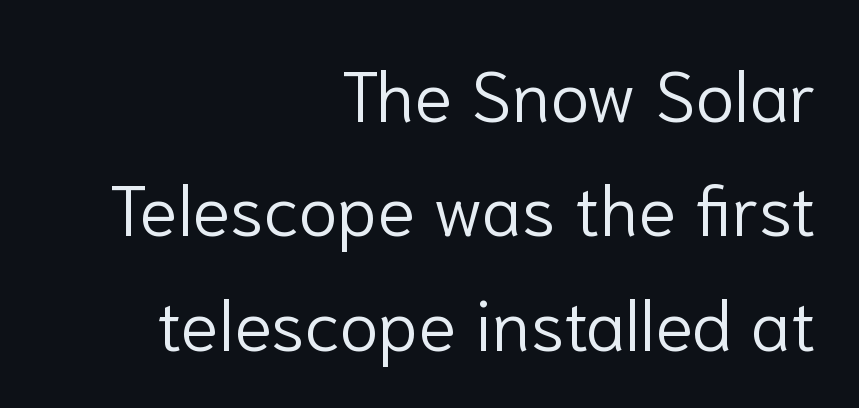
The image shows 71 px light sans-serif type, upright; set right-aligned, normal line spacing (1.61x), normal letter spacing, not underlined; low stroke contrast and a medium x-height.
